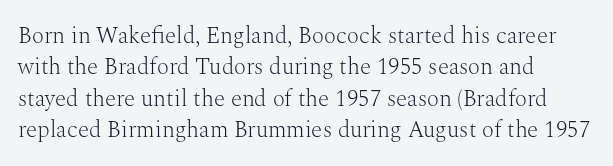
Q: Is the text bold? A: No.
Q: Is the text italic (slanted)? A: No, it is upright.
Q: Is the text underlined? A: No.
Q: How is the paragraph aligned? A: Left-aligned.
Q: Is the spacing between letters normal or unusually wide? A: Normal.
Q: Is the spacing between lines tight, normal or loose? A: Normal.
